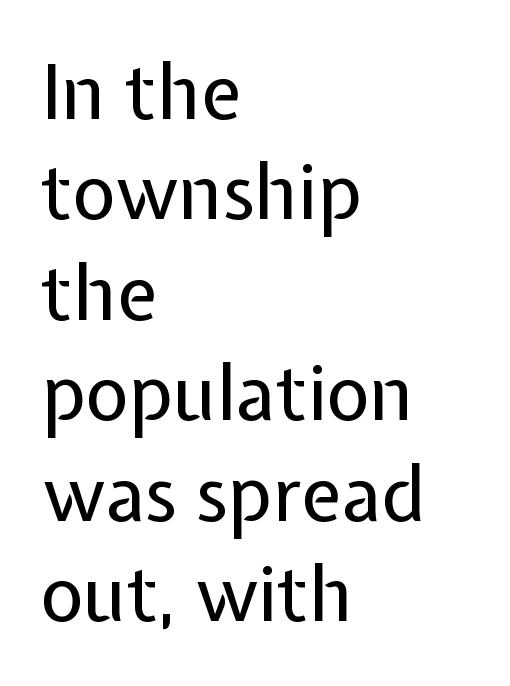
{"serif": "no", "italic": "no", "bold": "no", "weight": "regular", "width": "normal", "stroke_contrast": "low", "x_height": "medium", "monospaced": "no", "underline": "no", "align": "left", "line_spacing": "normal", "line_spacing_ratio": 1.34, "letter_spacing": "normal", "letter_spacing_em": 0.0, "glyph_px": 75}
